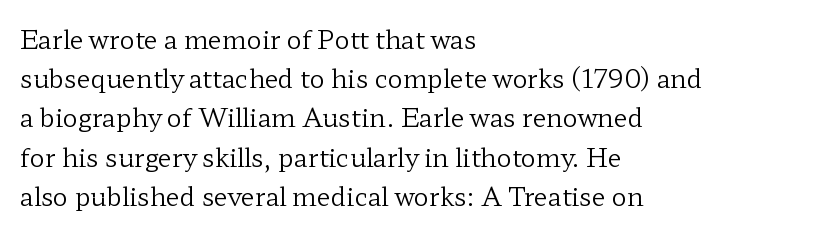
The image shows 25 px text type, upright; set left-aligned, normal line spacing (1.57x), normal letter spacing, not underlined.
